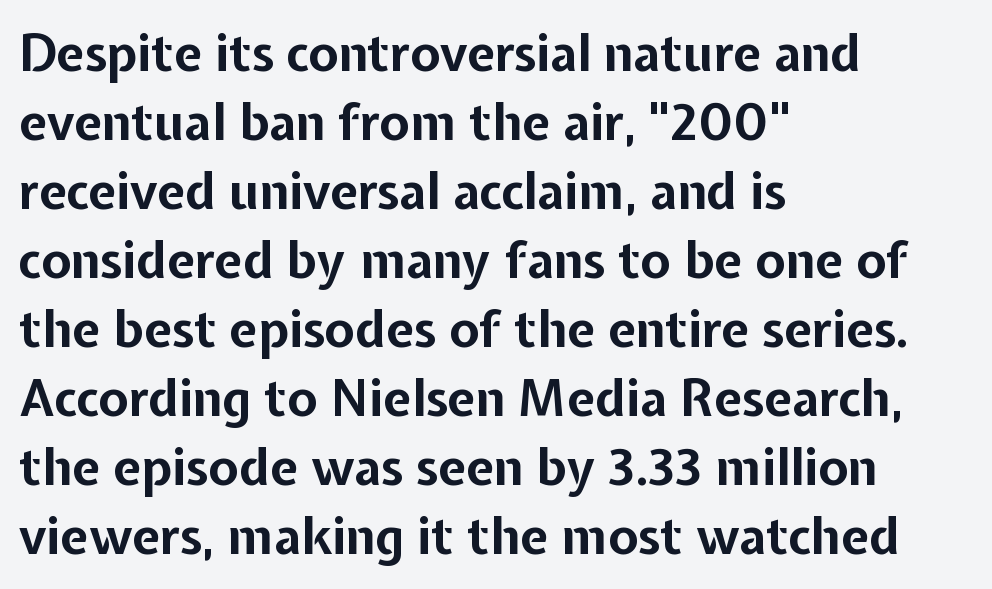
Q: Is the text bold? A: Yes.
Q: Is the text italic (slanted)? A: No, it is upright.
Q: Is the typeface a serif or a sans-serif typeface? A: Sans-serif.
Q: Is the text underlined? A: No.
Q: How is the paragraph aligned? A: Left-aligned.
Q: Is the spacing between letters normal or unusually wide? A: Normal.
Q: Is the spacing between lines tight, normal or loose? A: Normal.
Q: Width (condensed, normal, or wide)? A: Normal.
Q: Stroke contrast? A: Low.
Q: x-height? A: Medium.
Q: Monospaced? A: No.
